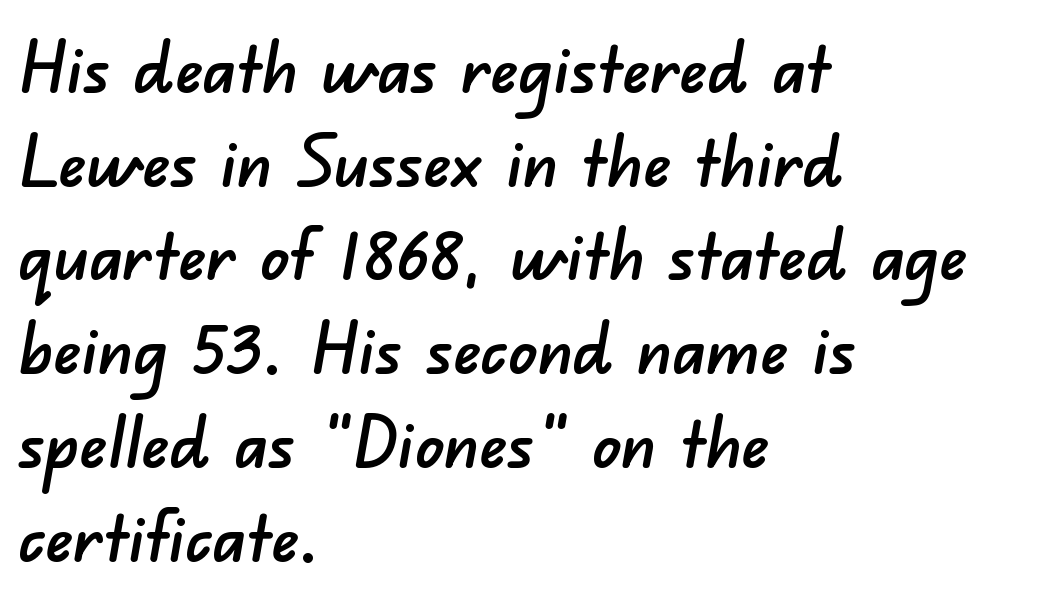
The image shows 71 px sans-serif type; set left-aligned, normal line spacing (1.32x), normal letter spacing, not underlined; low stroke contrast and a small x-height.
